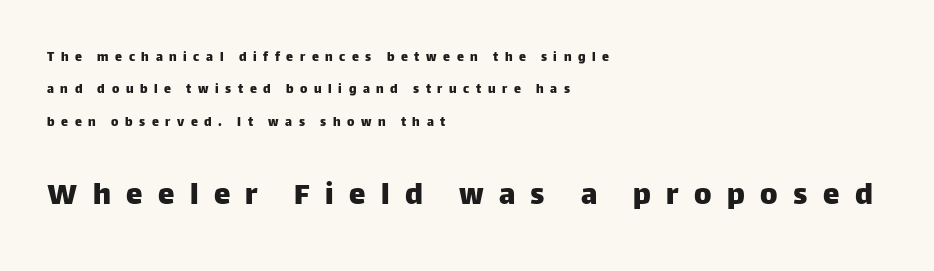
The image shows 33 px sans-serif type, upright; set left-aligned, loose line spacing (2.32x), unusually wide letter spacing (+0.47 em), not underlined; the second (bottom) block is 2.36x larger; low stroke contrast and a large x-height.
